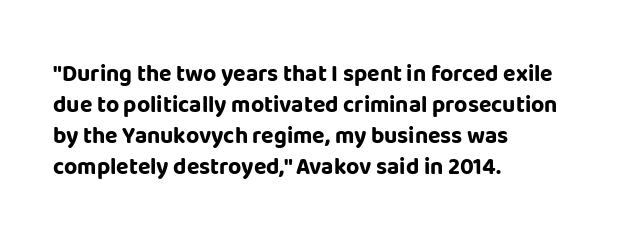
The image shows 23 px bold type, upright; set left-aligned, normal line spacing (1.35x), normal letter spacing, not underlined.
